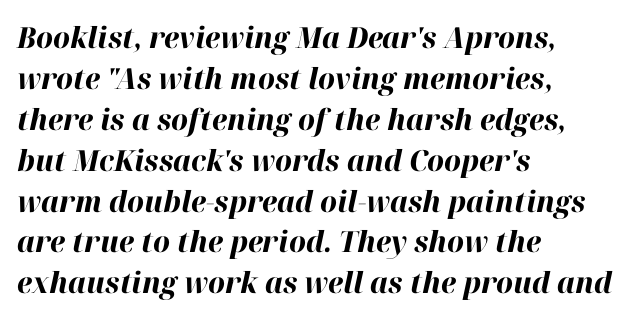
{"italic": "yes", "lean": "right", "slant_degrees": 12, "bold": "yes", "weight": "bold", "width": "normal", "stroke_contrast": "high", "x_height": "medium", "monospaced": "no", "underline": "no", "align": "left", "line_spacing": "normal", "line_spacing_ratio": 1.41, "letter_spacing": "normal", "letter_spacing_em": 0.0, "glyph_px": 29}
